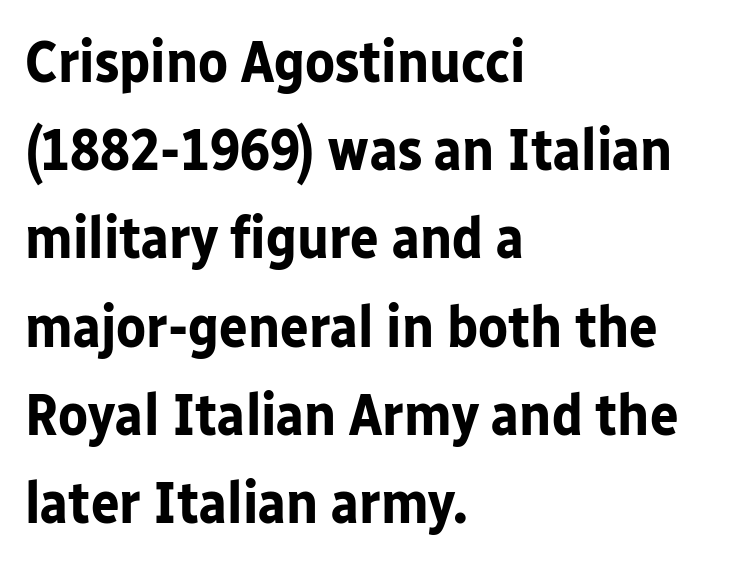
{"serif": "no", "italic": "no", "bold": "yes", "weight": "bold", "width": "normal", "stroke_contrast": "low", "x_height": "medium", "monospaced": "no", "underline": "no", "align": "left", "line_spacing": "normal", "line_spacing_ratio": 1.47, "letter_spacing": "normal", "letter_spacing_em": 0.0, "glyph_px": 60}
